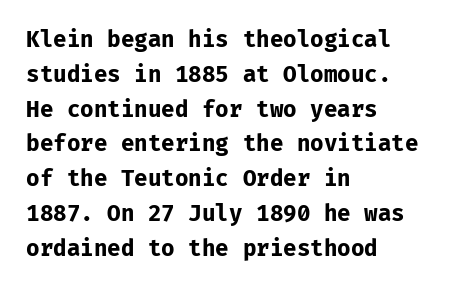
One-word summary of the alignment: left. Characters remain perfectly vertical along every line. Words float on clear page, feet unadorned. Look at the tracking — it's just the regular setting, nothing added.
